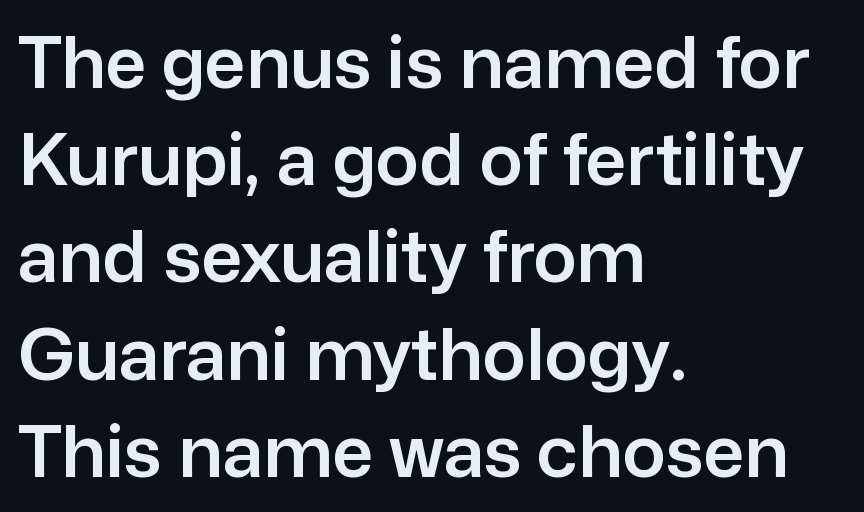
The rows are spaced the way most documents space them. The string is rendered with underlining switched off. Posture: straight, roman, zero tilt. Which margin do the lines hug? The left one — the right edge is uneven. Serif or sans? Sans — the stroke terminals are bare. What stands out about the letter spacing? Nothing — it is the standard amount.
